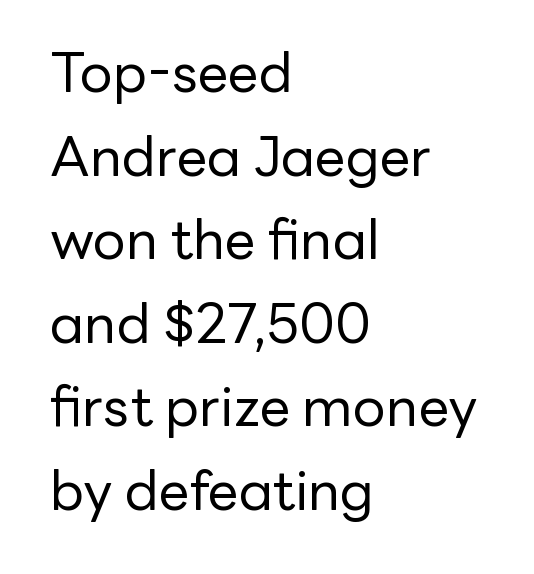
The image shows 55 px regular-weight sans-serif type, upright; set left-aligned, normal line spacing (1.52x), normal letter spacing, not underlined; low stroke contrast and a medium x-height.
